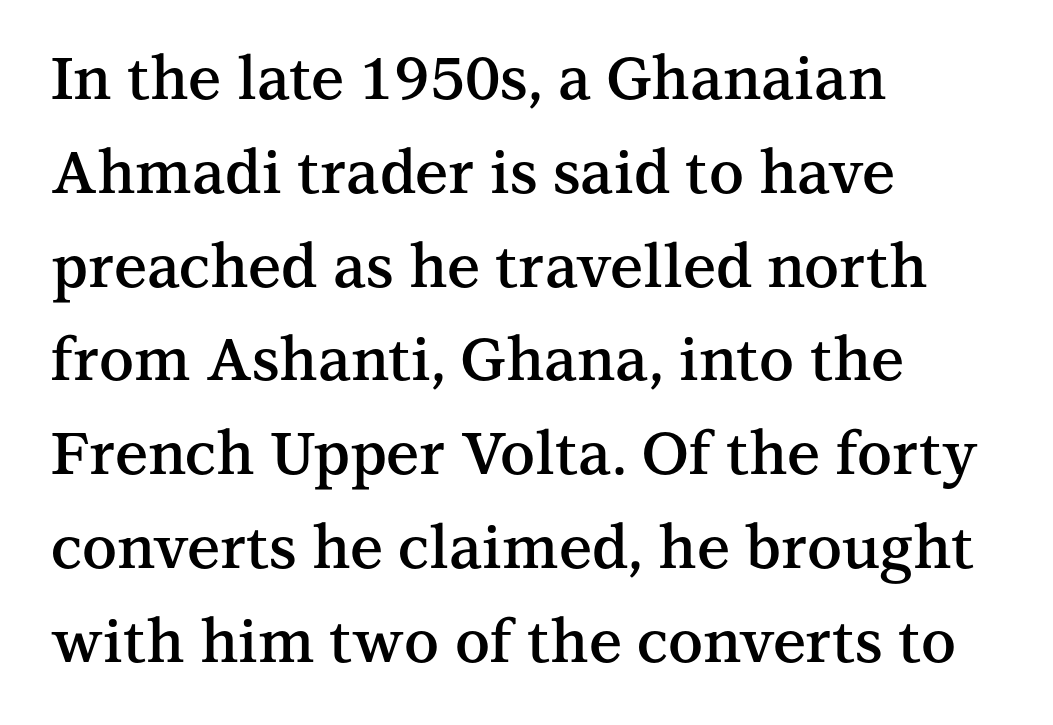
{"serif": "yes", "italic": "no", "bold": "semi", "weight": "semibold", "width": "normal", "stroke_contrast": "medium", "x_height": "medium", "monospaced": "no", "underline": "no", "align": "left", "line_spacing": "normal", "line_spacing_ratio": 1.59, "letter_spacing": "normal", "letter_spacing_em": 0.0, "glyph_px": 59}
